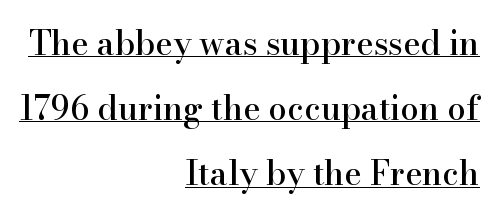
The image shows 33 px serif type, upright; set right-aligned, loose line spacing (1.97x), normal letter spacing, underlined; high stroke contrast and a small x-height.
